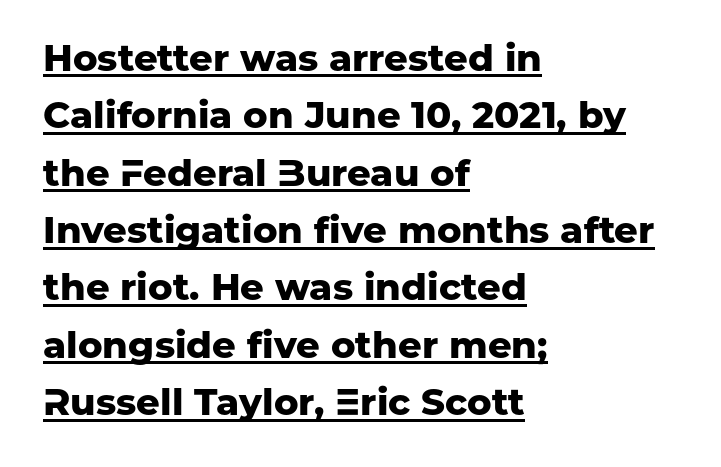
Q: Is the text bold? A: Yes.
Q: Is the text italic (slanted)? A: No, it is upright.
Q: Is the typeface a serif or a sans-serif typeface? A: Sans-serif.
Q: Is the text underlined? A: Yes.
Q: How is the paragraph aligned? A: Left-aligned.
Q: Is the spacing between letters normal or unusually wide? A: Normal.
Q: Is the spacing between lines tight, normal or loose? A: Normal.
Q: Width (condensed, normal, or wide)? A: Normal.
Q: Stroke contrast? A: Low.
Q: x-height? A: Medium.
Q: Monospaced? A: No.
